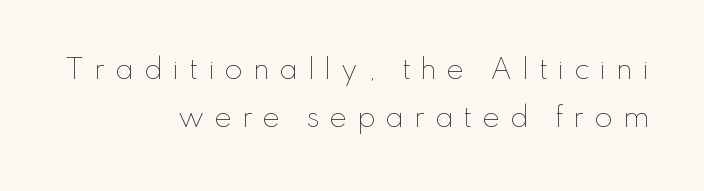
The axis of the letterforms is exactly vertical. This is not heavy type; no bold has been used. The passage shown is not underscored anywhere. Notice how the passage keeps a crisp vertical edge on the right only. Loose tracking; the words dissolve into strings of separated letters.
